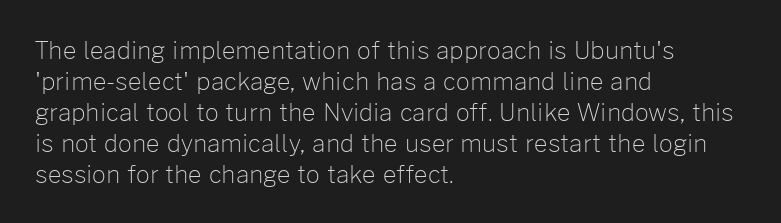
{"italic": "no", "bold": "no", "underline": "no", "align": "left", "line_spacing": "normal", "line_spacing_ratio": 1.29, "letter_spacing": "normal", "letter_spacing_em": 0.0, "glyph_px": 24}
